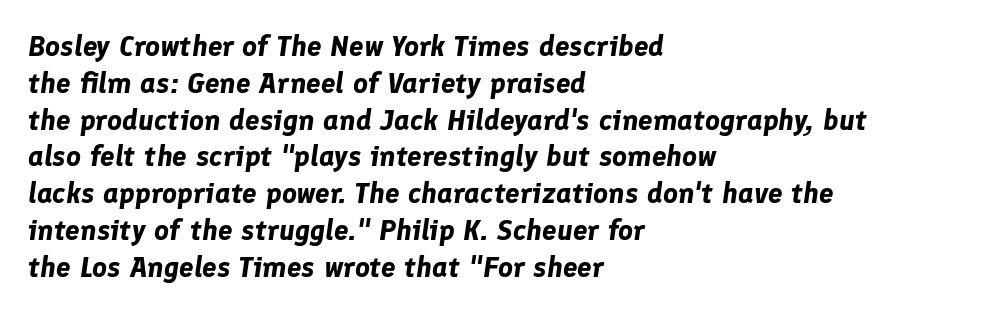
You could not count columns in this text — the font is proportionally spaced. You could call the tracking neutral — neither tight nor loose. The zone under the glyphs is completely vacant. Line starts are locked; line ends wander. This sample uses an oblique cut, with every glyph tilted off the vertical.
